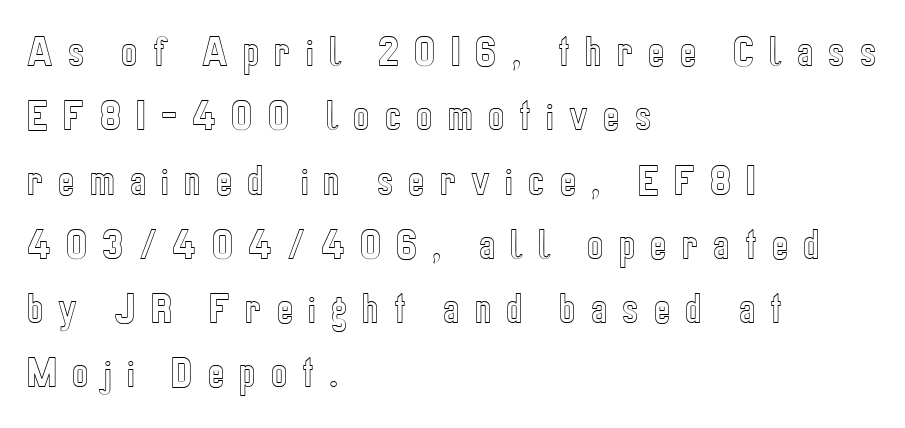
{"italic": "no", "width": "condensed", "x_height": "medium", "monospaced": "no", "underline": "no", "align": "left", "line_spacing_ratio": 1.89, "letter_spacing": "wide", "letter_spacing_em": 0.45, "glyph_px": 34}
